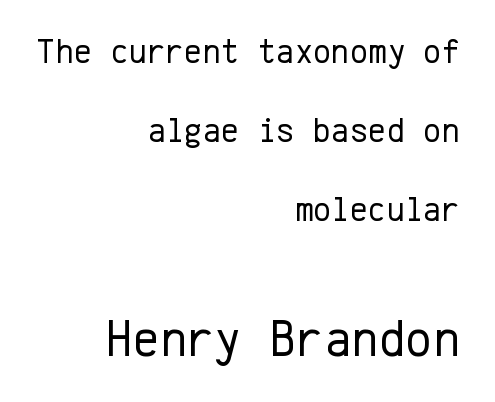
Is there much room between lines? Yes — plenty of vertical air separates them. Tracking here is standard; glyphs follow each other at the usual distance. In CSS terms this would be text-align: right. The space directly below the letters is spotless. Nothing heavy about these letters — not bold at all.
